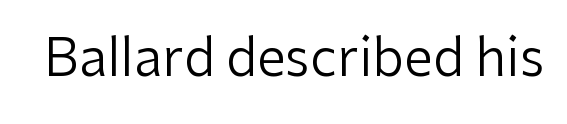
Q: Is the text bold? A: No.
Q: Is the text italic (slanted)? A: No, it is upright.
Q: Is the typeface a serif or a sans-serif typeface? A: Sans-serif.
Q: Is the text underlined? A: No.
Q: Is the spacing between letters normal or unusually wide? A: Normal.
Q: Width (condensed, normal, or wide)? A: Normal.
Q: Stroke contrast? A: Low.
Q: x-height? A: Medium.
Q: Monospaced? A: No.
